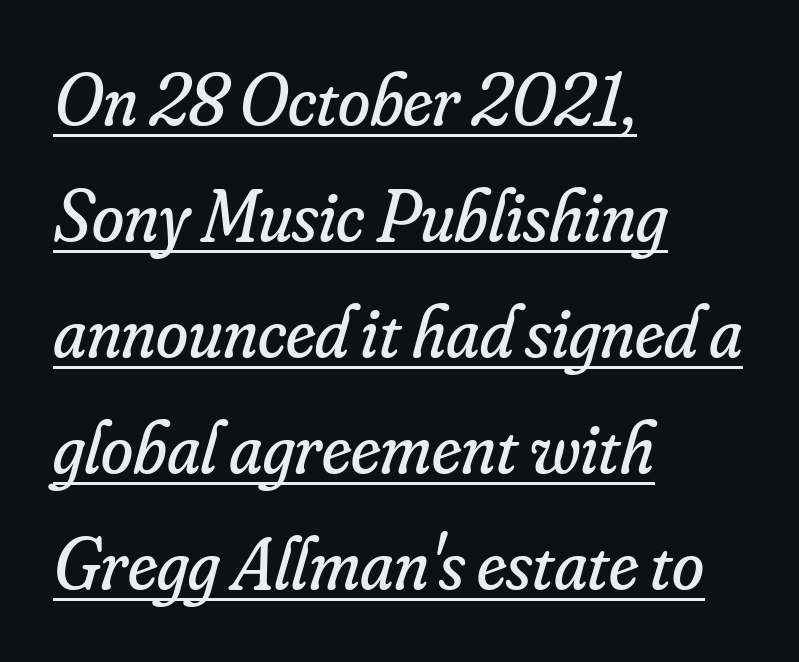
{"serif": "yes", "italic": "yes", "lean": "right", "slant_degrees": 16, "bold": "no", "weight": "regular", "width": "normal", "stroke_contrast": "low", "x_height": "small", "monospaced": "no", "underline": "yes", "align": "left", "line_spacing": "normal", "line_spacing_ratio": 1.59, "letter_spacing": "normal", "letter_spacing_em": 0.0, "glyph_px": 73}
